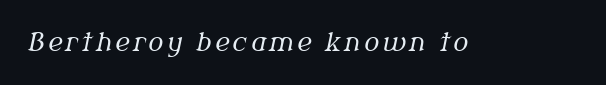
The image shows 25 px text type, italic (leaning right); set not underlined.
